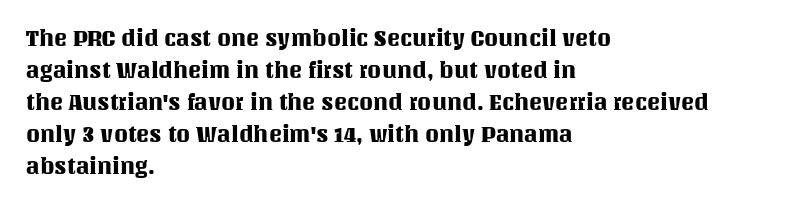
The image shows 22 px text type, upright; set left-aligned, normal line spacing (1.45x), normal letter spacing, not underlined.
